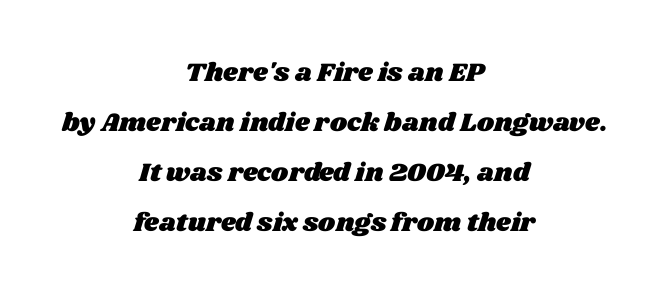
Q: Is the text underlined? A: No.
Q: How is the paragraph aligned? A: Centered.
Q: Is the spacing between letters normal or unusually wide? A: Normal.
Q: Is the spacing between lines tight, normal or loose? A: Loose.
